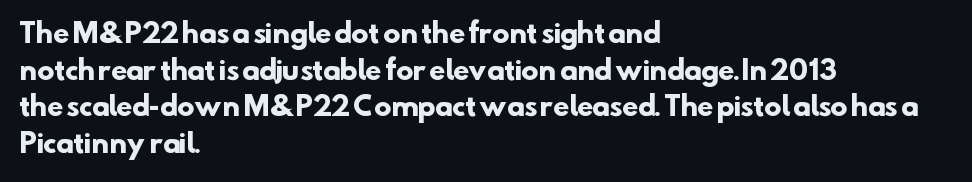
Quick note: interline space is typical. This rendering leaves character spacing at its baseline value. The characters look thick and weighty, a clear bold. The foot of each line stays bare and open. This sample is left-justified, so line endings fall wherever the words run out.
